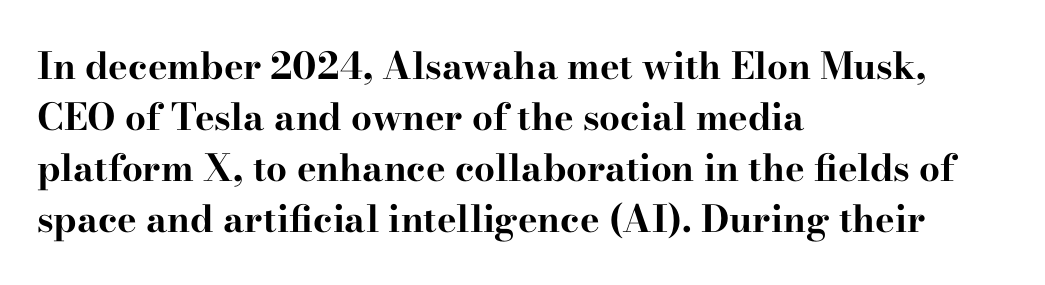
{"serif": "yes", "italic": "no", "bold": "yes", "weight": "bold", "width": "wide", "stroke_contrast": "high", "x_height": "small", "monospaced": "no", "underline": "no", "align": "left", "line_spacing": "normal", "line_spacing_ratio": 1.38, "letter_spacing": "normal", "letter_spacing_em": 0.0, "glyph_px": 37}
